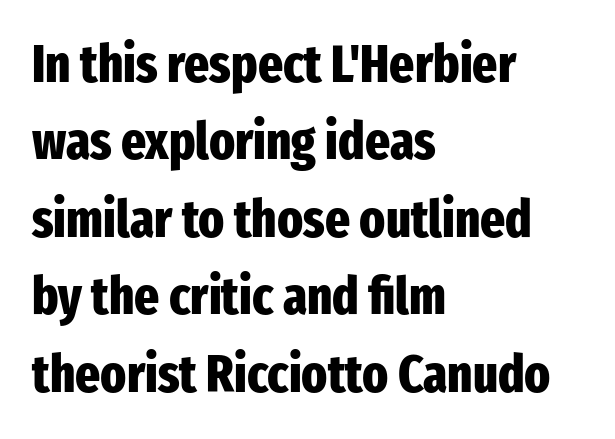
Q: Is the text bold? A: Yes.
Q: Is the text italic (slanted)? A: No, it is upright.
Q: Is the typeface a serif or a sans-serif typeface? A: Sans-serif.
Q: Is the text underlined? A: No.
Q: How is the paragraph aligned? A: Left-aligned.
Q: Is the spacing between letters normal or unusually wide? A: Normal.
Q: Is the spacing between lines tight, normal or loose? A: Normal.
Q: Width (condensed, normal, or wide)? A: Condensed.
Q: Stroke contrast? A: Low.
Q: x-height? A: Medium.
Q: Monospaced? A: No.
